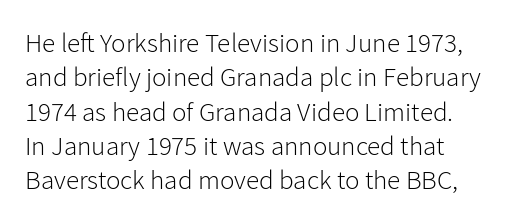
The letterforms sit at book weight or below. Honestly, the letter spacing is just normal — you wouldn't notice it. The type sits square on the baseline with zero lean. Unmarked baselines from the first word to the last. The text block is weighted toward the left margin, trailing off unevenly rightward. The designer left line spacing at the default.
